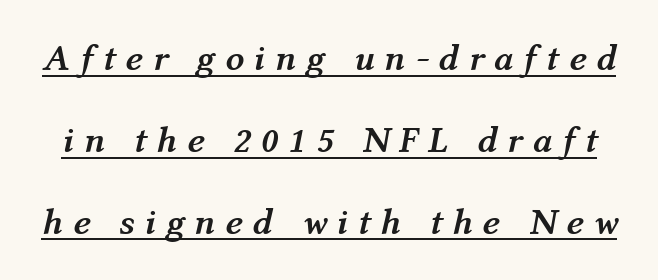
There's an unmistakable incline to the writing here. Looks like someone drew a line under every word here. One glance says open: line gaps are wider than usual. Here the designer chose a conventional face with non-uniform glyph widths. The rendering inserts visible extra space after every character.
